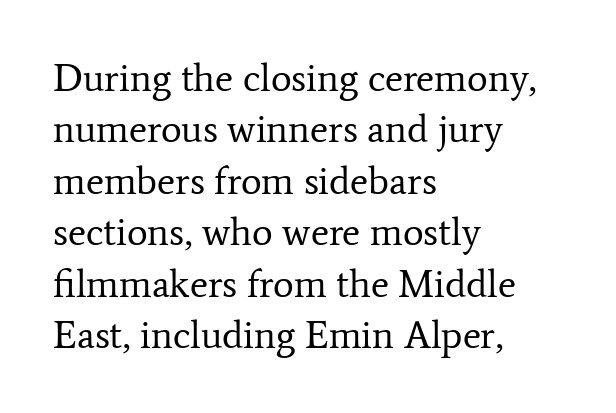
{"serif": "yes", "italic": "no", "bold": "no", "weight": "regular", "width": "normal", "stroke_contrast": "low", "x_height": "medium", "monospaced": "no", "underline": "no", "align": "left", "line_spacing": "normal", "line_spacing_ratio": 1.32, "letter_spacing": "normal", "letter_spacing_em": 0.0, "glyph_px": 39}
